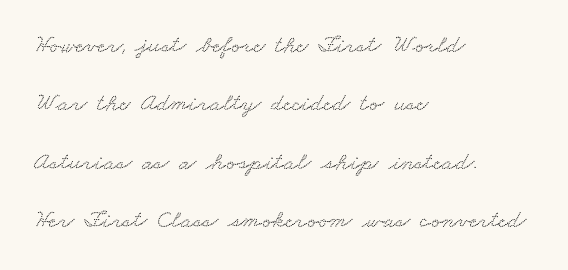
The image shows 25 px text type; set left-aligned, loose line spacing (2.34x), normal letter spacing, not underlined.
